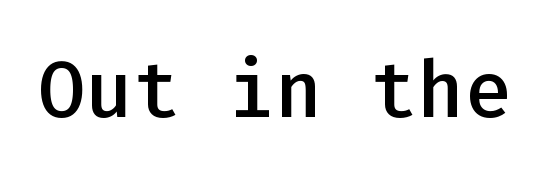
{"serif": "no", "italic": "no", "bold": "semi", "weight": "semibold", "width": "normal", "stroke_contrast": "low", "x_height": "medium", "monospaced": "yes", "underline": "no", "letter_spacing": "normal", "letter_spacing_em": 0.0, "glyph_px": 79}
